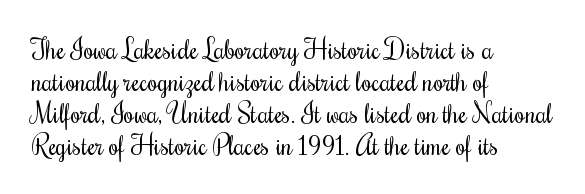
The image shows 26 px text type; set left-aligned, line spacing 1.23x, normal letter spacing, not underlined.
